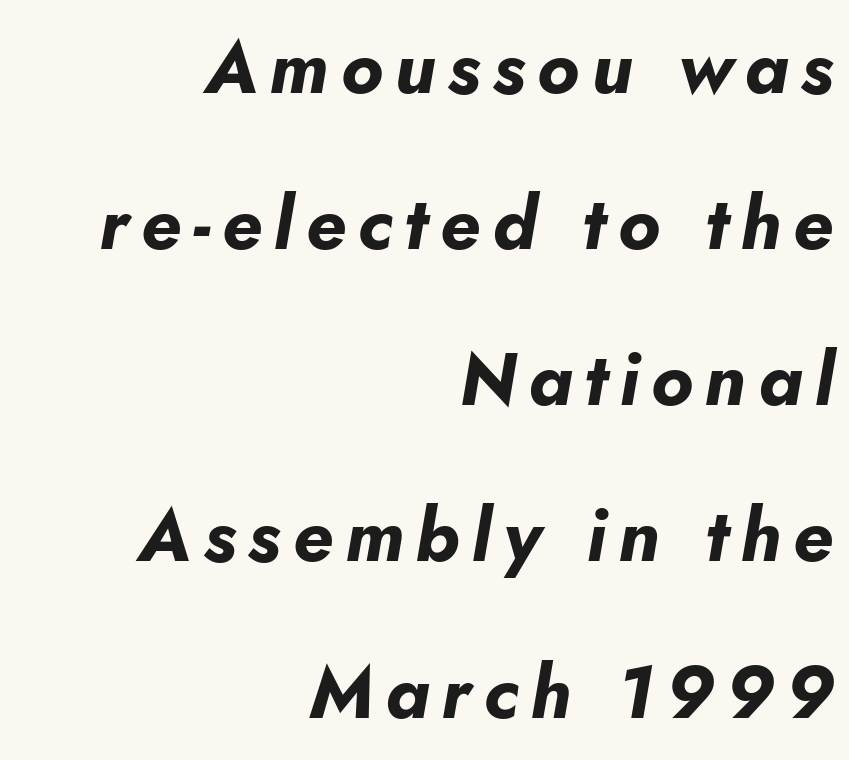
All the whitespace from short lines collects on the left. Decoration check: the copy has no underline. The rendering uses natural spacing where letterforms have individual widths. The passage shown is emphatically bold.
